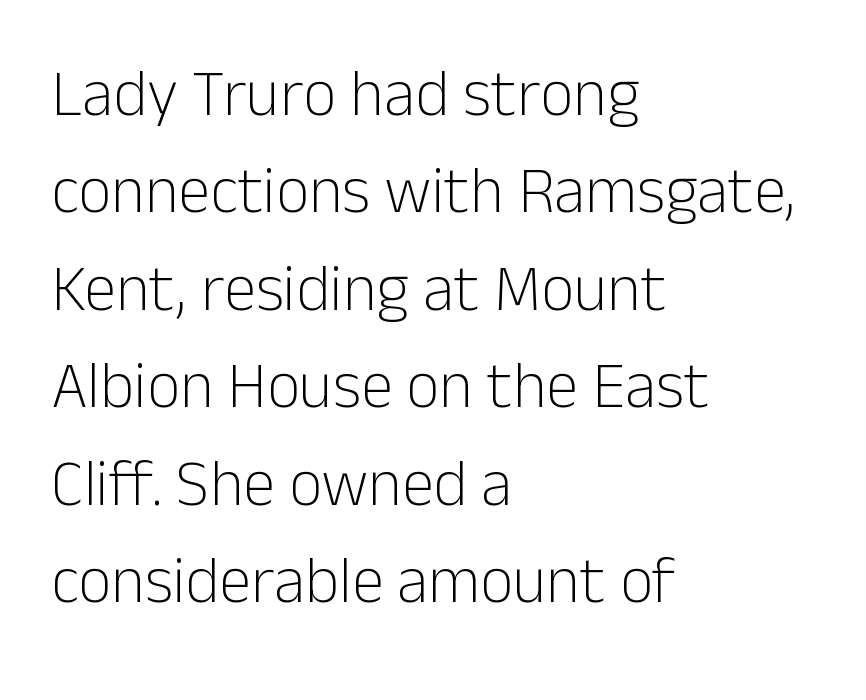
{"serif": "no", "italic": "no", "bold": "no", "weight": "light", "width": "normal", "stroke_contrast": "low", "x_height": "medium", "monospaced": "no", "underline": "no", "align": "left", "line_spacing": "normal", "line_spacing_ratio": 1.5, "letter_spacing": "normal", "letter_spacing_em": 0.0, "glyph_px": 65}
